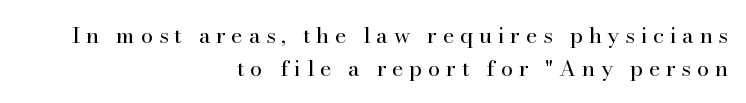
{"italic": "no", "bold": "no", "underline": "no", "align": "right", "line_spacing": "normal", "line_spacing_ratio": 1.48, "letter_spacing": "wide", "letter_spacing_em": 0.26, "glyph_px": 22}
